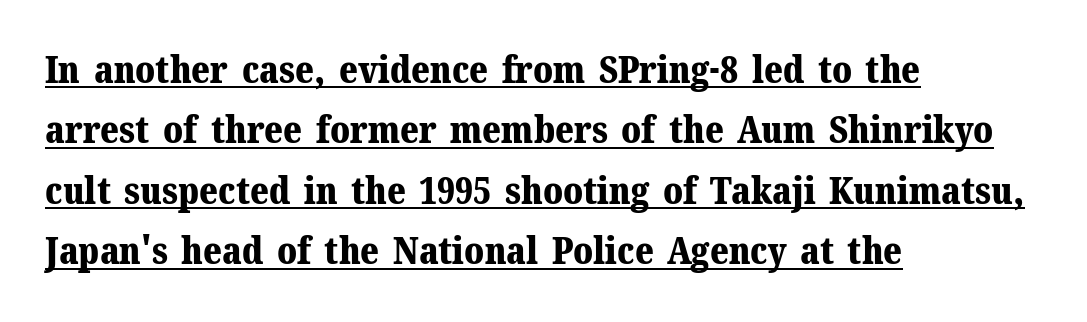
The image shows 38 px bold serif type, upright; set left-aligned, normal line spacing (1.59x), normal letter spacing, underlined; medium stroke contrast and a medium x-height.
